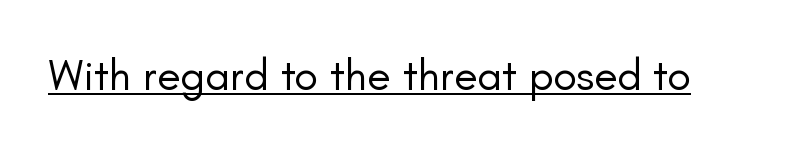
Q: Is the text bold? A: No.
Q: Is the text italic (slanted)? A: No, it is upright.
Q: Is the typeface a serif or a sans-serif typeface? A: Sans-serif.
Q: Is the text underlined? A: Yes.
Q: Is the spacing between letters normal or unusually wide? A: Normal.
Q: Width (condensed, normal, or wide)? A: Normal.
Q: Stroke contrast? A: Low.
Q: x-height? A: Small.
Q: Monospaced? A: No.
